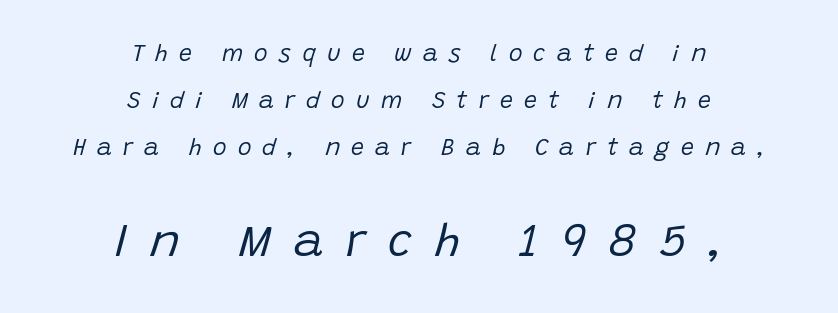
The image shows 46 px regular-weight type, italic (leaning right); set centered, loose line spacing (2.04x), unusually wide letter spacing (+0.49 em), not underlined; the second (bottom) block is 2.0x larger; low stroke contrast and a large x-height.
